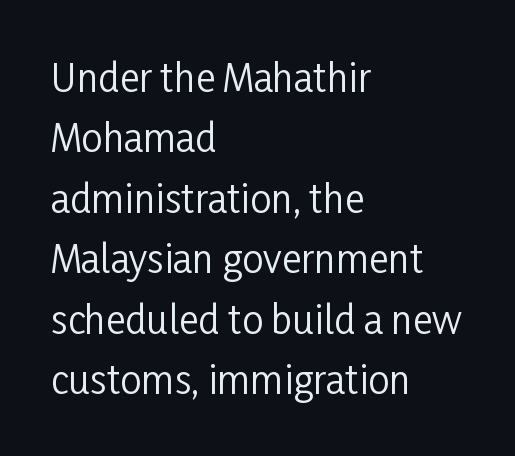
This rendering uses left alignment, leaving the right contour irregular. This is roman type, the default non-slanted kind. A typesetter would call this leading conventional body-copy spacing. The space beneath each line is pristine and unruled. Observe the absence of serifs on each vertical stroke in this sample. This sample uses plain, unmodified letter spacing.
